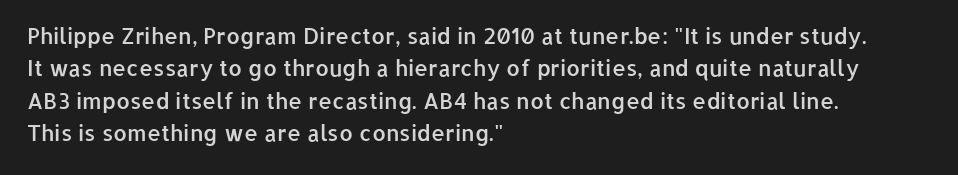
One glance says typical: line gaps are just what's usual. Type without underlining. The passage is arranged the way most books set body copy — flush left. The passage shown has conventional tracking throughout.
